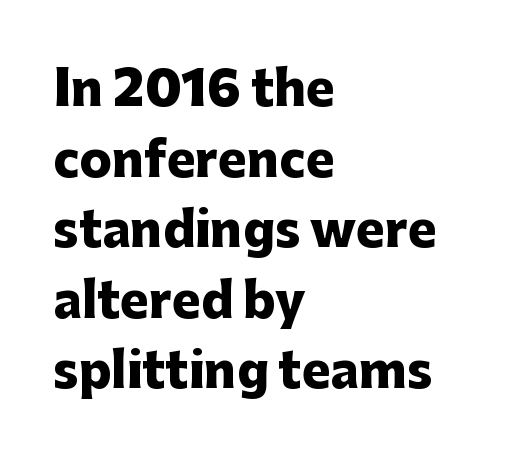
{"serif": "no", "italic": "no", "bold": "yes", "weight": "heavy", "width": "normal", "stroke_contrast": "low", "x_height": "medium", "monospaced": "no", "underline": "no", "align": "left", "line_spacing": "normal", "line_spacing_ratio": 1.47, "letter_spacing": "normal", "letter_spacing_em": 0.0, "glyph_px": 48}
